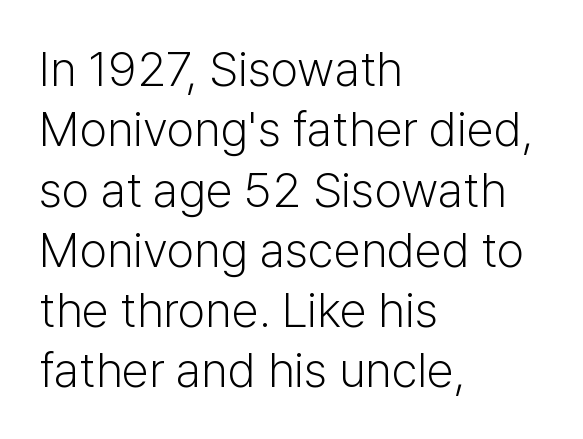
Q: Is the text bold? A: No.
Q: Is the text italic (slanted)? A: No, it is upright.
Q: Is the typeface a serif or a sans-serif typeface? A: Sans-serif.
Q: Is the text underlined? A: No.
Q: How is the paragraph aligned? A: Left-aligned.
Q: Is the spacing between letters normal or unusually wide? A: Normal.
Q: Width (condensed, normal, or wide)? A: Normal.
Q: Stroke contrast? A: Low.
Q: x-height? A: Medium.
Q: Monospaced? A: No.
